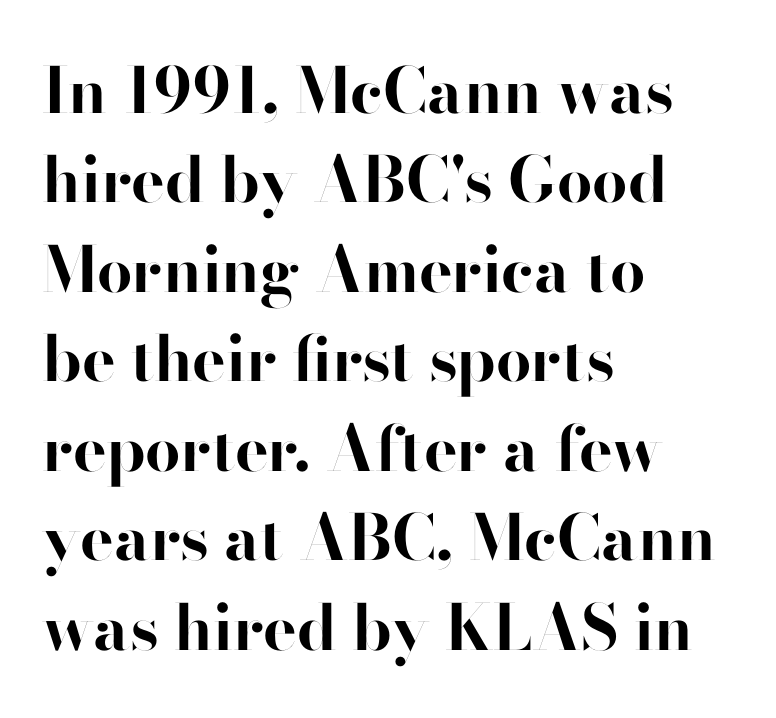
Q: Is the text bold? A: Yes.
Q: Is the text italic (slanted)? A: No, it is upright.
Q: Is the typeface a serif or a sans-serif typeface? A: Sans-serif.
Q: Is the text underlined? A: No.
Q: How is the paragraph aligned? A: Left-aligned.
Q: Is the spacing between letters normal or unusually wide? A: Normal.
Q: Is the spacing between lines tight, normal or loose? A: Normal.
Q: Width (condensed, normal, or wide)? A: Normal.
Q: Stroke contrast? A: High.
Q: x-height? A: Small.
Q: Monospaced? A: No.
